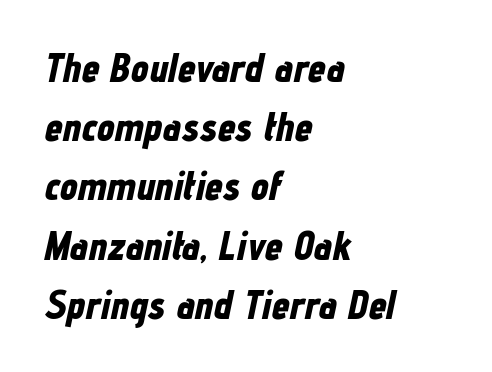
Is the type bold? Yes — the strokes are clearly thick and heavy. This rendering leaves character spacing at its baseline value. The whole block is typeset with a tilt. Honestly, there is no underline to notice here at all. One-word summary of the alignment: left. This sample has the flowing, uneven cadence of proportional lettering.
